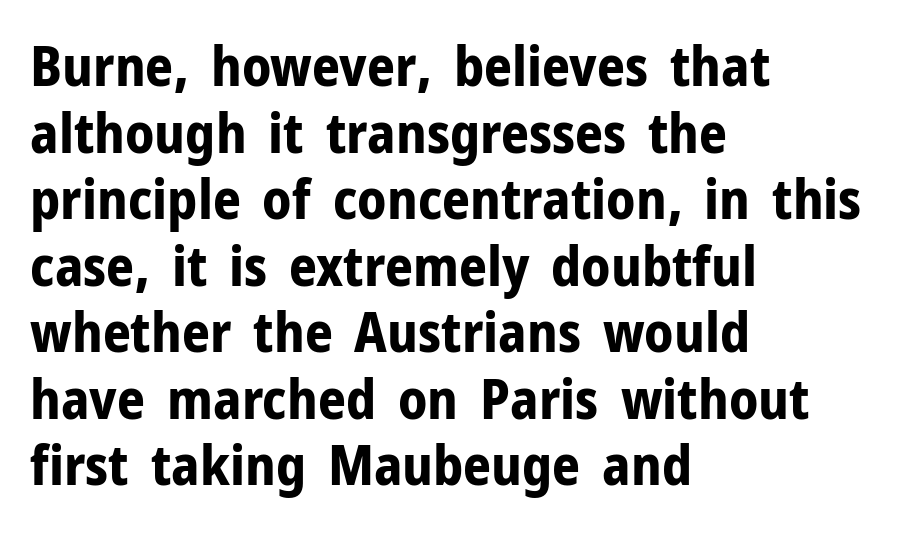
Q: Is the text bold? A: Yes.
Q: Is the text italic (slanted)? A: No, it is upright.
Q: Is the typeface a serif or a sans-serif typeface? A: Sans-serif.
Q: Is the text underlined? A: No.
Q: How is the paragraph aligned? A: Left-aligned.
Q: Is the spacing between letters normal or unusually wide? A: Normal.
Q: Width (condensed, normal, or wide)? A: Normal.
Q: Stroke contrast? A: Low.
Q: x-height? A: Medium.
Q: Monospaced? A: No.
